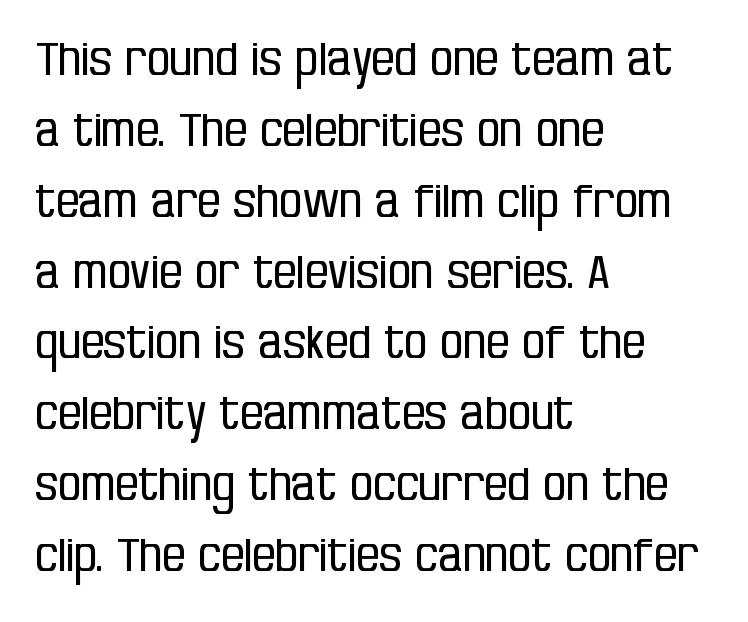
{"serif": "no", "italic": "no", "bold": "no", "weight": "regular", "width": "condensed", "stroke_contrast": "low", "x_height": "large", "monospaced": "no", "underline": "no", "align": "left", "line_spacing": "normal", "line_spacing_ratio": 1.54, "letter_spacing": "normal", "letter_spacing_em": 0.0, "glyph_px": 46}
